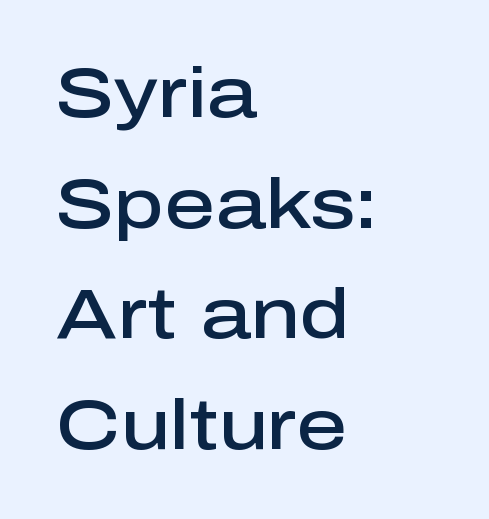
Q: Is the text bold? A: Semi-bold.
Q: Is the text italic (slanted)? A: No, it is upright.
Q: Is the typeface a serif or a sans-serif typeface? A: Sans-serif.
Q: Is the text underlined? A: No.
Q: How is the paragraph aligned? A: Left-aligned.
Q: Is the spacing between letters normal or unusually wide? A: Normal.
Q: Is the spacing between lines tight, normal or loose? A: Normal.
Q: Width (condensed, normal, or wide)? A: Normal.
Q: Stroke contrast? A: Low.
Q: x-height? A: Medium.
Q: Monospaced? A: No.
